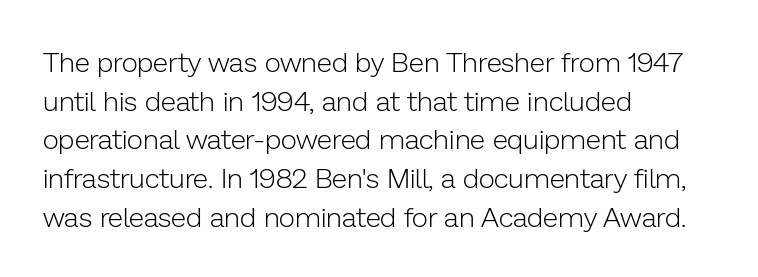
The image shows 28 px light sans-serif type, upright; set left-aligned, normal line spacing (1.38x), normal letter spacing, not underlined; low stroke contrast and a medium x-height.
